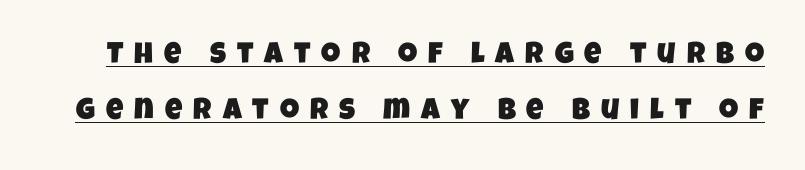
The typesetter has applied underlining to the passage shown. Proportional: the letters do not fall into vertical columns. This rendering widens character spacing well past its baseline value. Type style note: lacks serifs.
